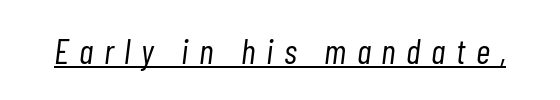
There is plenty of visible air inserted between adjacent glyphs. Is this a fixed-width face? No — the glyphs have proportional, varying widths. Ink coverage per letter is moderate at most. The glyphs are accompanied by a horizontal stroke just below them.
